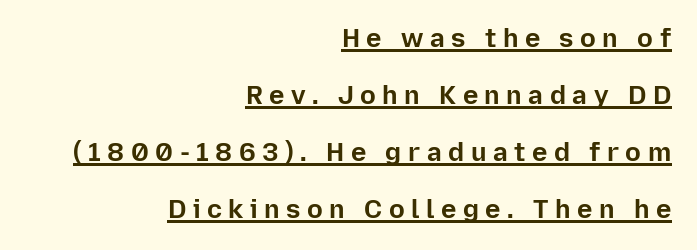
The image shows 26 px bold type, upright; set right-aligned, loose line spacing (2.19x), unusually wide letter spacing (+0.25 em), underlined.
